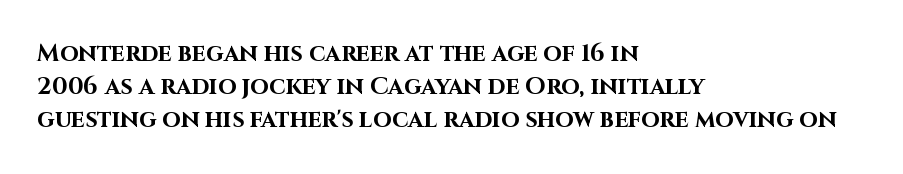
These lines keep a tight, regular rhythm from letter to letter. Heavy-handed strokes throughout: this text is bold. A normal amount of white space separates one row of letters from the next. The font's upright variant was chosen for this text. The string is rendered with underlining switched off. Which margin do the lines hug? The left one — the right edge is uneven.
